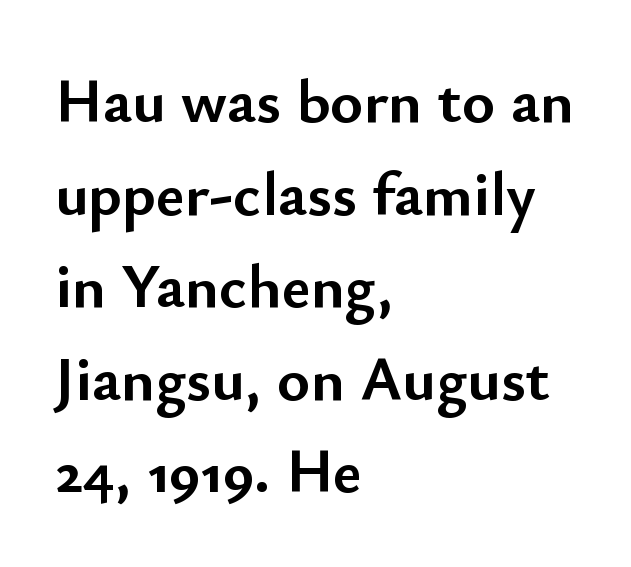
Q: Is the text bold? A: Yes.
Q: Is the text italic (slanted)? A: No, it is upright.
Q: Is the typeface a serif or a sans-serif typeface? A: Sans-serif.
Q: Is the text underlined? A: No.
Q: How is the paragraph aligned? A: Left-aligned.
Q: Is the spacing between letters normal or unusually wide? A: Normal.
Q: Is the spacing between lines tight, normal or loose? A: Normal.
Q: Width (condensed, normal, or wide)? A: Normal.
Q: Stroke contrast? A: Low.
Q: x-height? A: Small.
Q: Monospaced? A: No.
